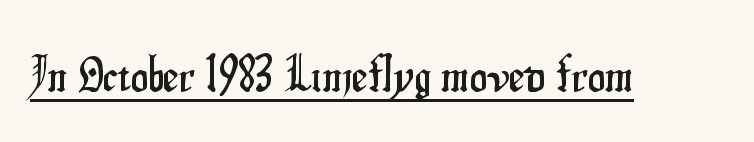
A baseline rule has been typeset under these characters. Think of a printed novel: that variable character pitch is what you see here. A typesetter would label this face a sans. The letters stand upright; this is a roman face.
